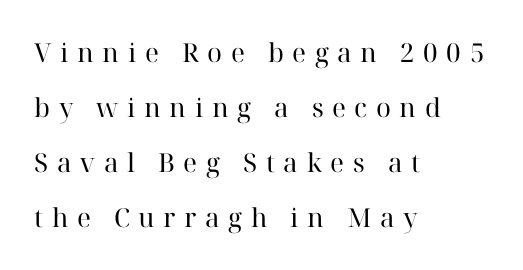
The image shows 26 px text type, upright; set left-aligned, loose line spacing (2.12x), unusually wide letter spacing (+0.33 em), not underlined.
